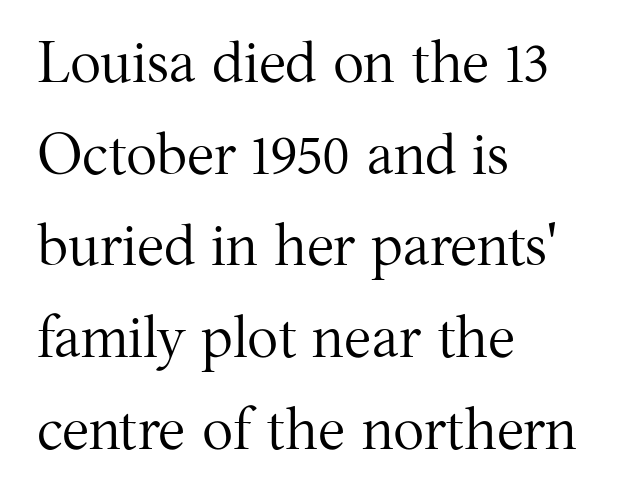
The image shows 58 px regular-weight serif type, upright; set left-aligned, normal line spacing (1.58x), normal letter spacing, not underlined; medium stroke contrast and a medium x-height.
